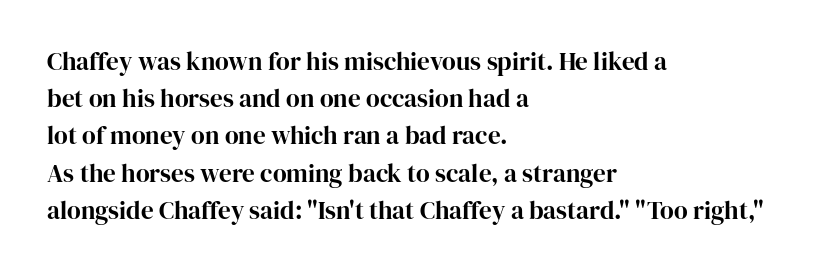
{"italic": "no", "underline": "no", "align": "left", "line_spacing": "normal", "line_spacing_ratio": 1.49, "letter_spacing": "normal", "letter_spacing_em": 0.0, "glyph_px": 25}
